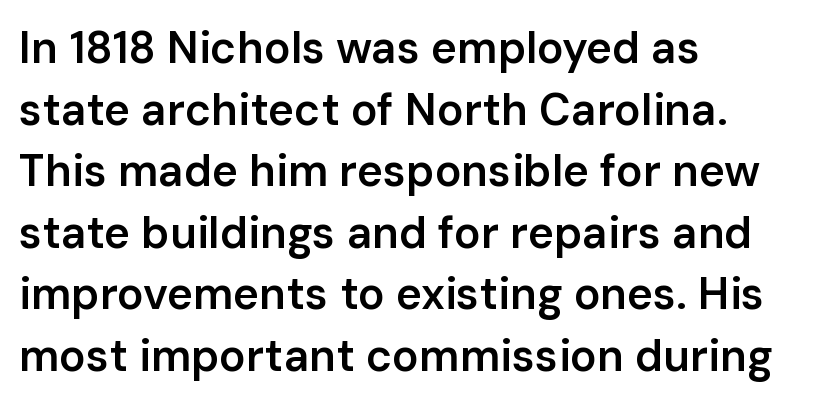
{"serif": "no", "italic": "no", "bold": "semi", "weight": "semibold", "width": "normal", "stroke_contrast": "low", "x_height": "medium", "monospaced": "no", "underline": "no", "align": "left", "line_spacing": "normal", "line_spacing_ratio": 1.4, "letter_spacing": "normal", "letter_spacing_em": 0.0, "glyph_px": 44}
